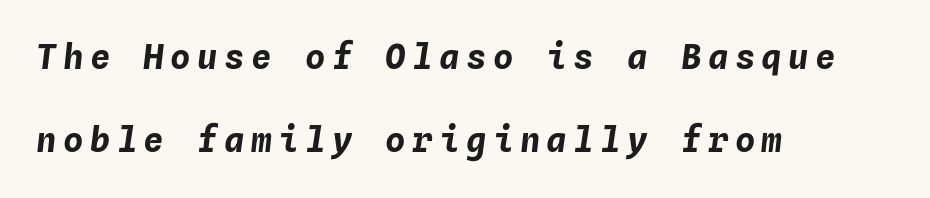
{"italic": "yes", "lean": "right", "slant_degrees": 4, "bold": "yes", "weight": "bold", "width": "normal", "stroke_contrast": "low", "x_height": "medium", "monospaced": "yes", "underline": "no", "align": "left", "line_spacing": "loose", "line_spacing_ratio": 2.45, "glyph_px": 34}
